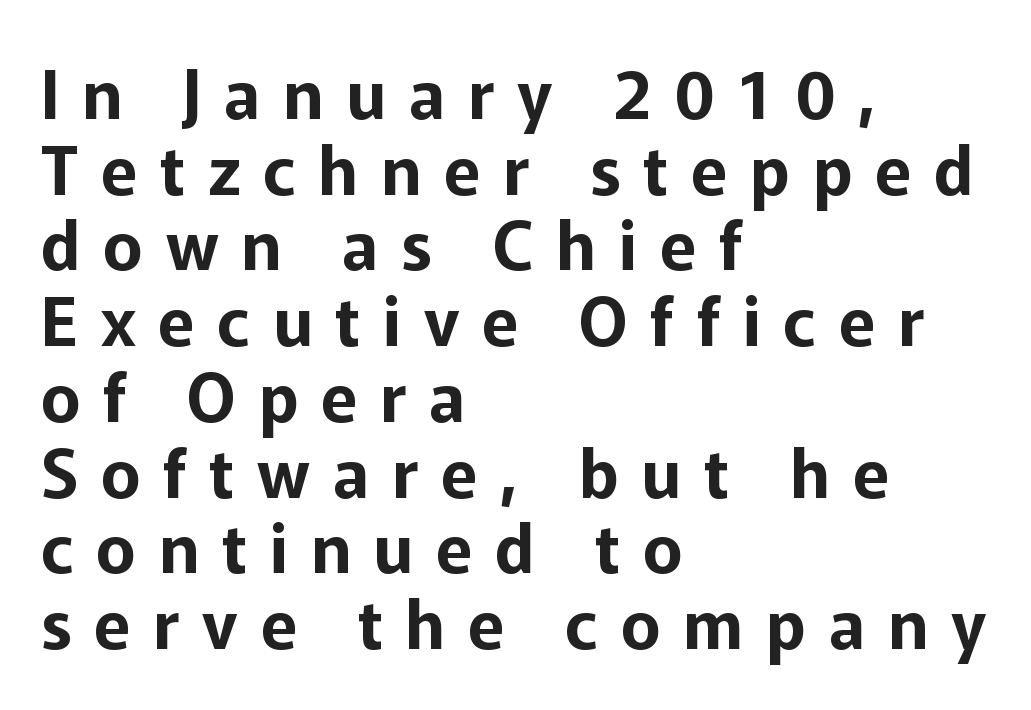
The image shows 67 px sans-serif type, upright; set left-aligned, tight line spacing (1.13x), unusually wide letter spacing (+0.34 em), not underlined; low stroke contrast and a medium x-height.
